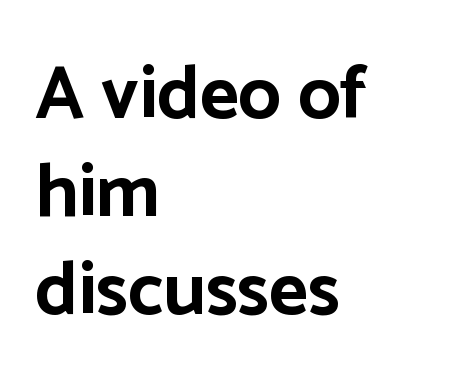
{"serif": "no", "italic": "no", "bold": "yes", "weight": "bold", "width": "normal", "stroke_contrast": "low", "x_height": "medium", "monospaced": "no", "underline": "no", "align": "left", "line_spacing": "normal", "line_spacing_ratio": 1.31, "letter_spacing": "normal", "letter_spacing_em": 0.0, "glyph_px": 75}
